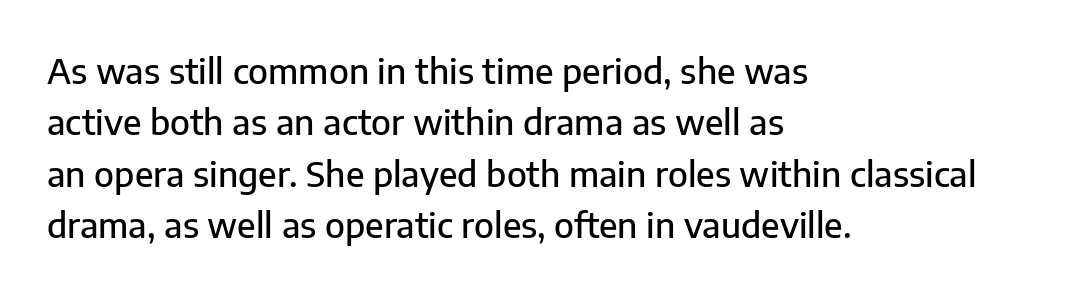
The image shows 35 px sans-serif type, upright; set left-aligned, normal line spacing (1.47x), normal letter spacing, not underlined; low stroke contrast and a medium x-height.
